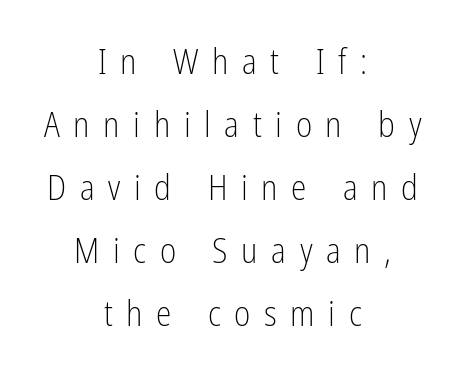
The image shows 35 px light, condensed sans-serif type, upright; set centered, line spacing 1.8x, unusually wide letter spacing (+0.39 em), not underlined; low stroke contrast and a medium x-height.
